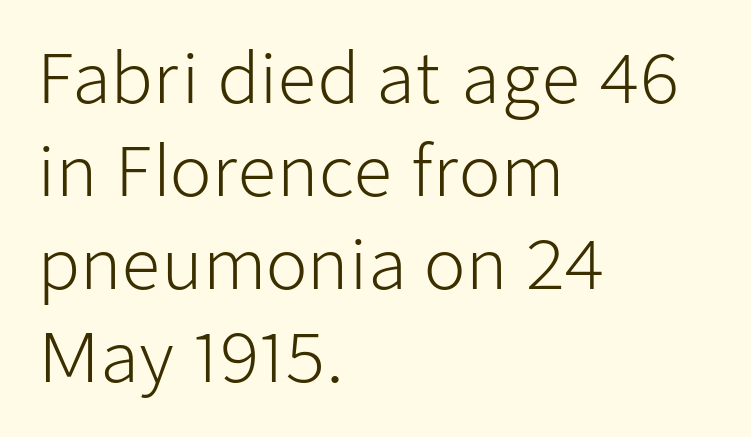
{"serif": "no", "italic": "no", "bold": "no", "weight": "light", "width": "normal", "stroke_contrast": "low", "x_height": "medium", "monospaced": "no", "underline": "no", "align": "left", "line_spacing": "normal", "line_spacing_ratio": 1.37, "letter_spacing": "normal", "letter_spacing_em": 0.0, "glyph_px": 68}
